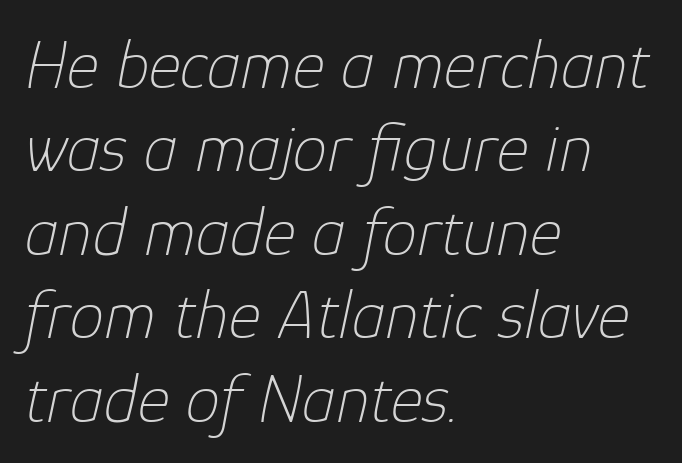
{"italic": "yes", "lean": "right", "slant_degrees": 12, "bold": "no", "weight": "thin", "width": "normal", "stroke_contrast": "low", "x_height": "medium", "monospaced": "no", "underline": "no", "align": "left", "line_spacing_ratio": 1.21, "letter_spacing": "normal", "letter_spacing_em": 0.0, "glyph_px": 69}
